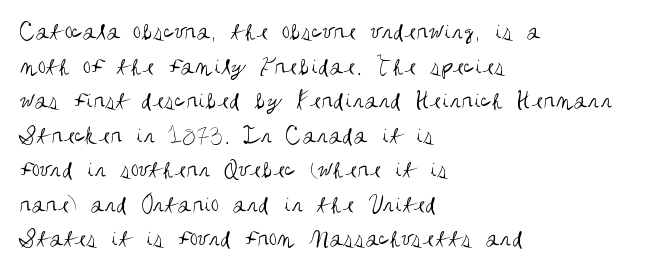
{"bold": "no", "underline": "no", "align": "left", "line_spacing": "normal", "line_spacing_ratio": 1.33, "letter_spacing": "normal", "letter_spacing_em": 0.0, "glyph_px": 26}
